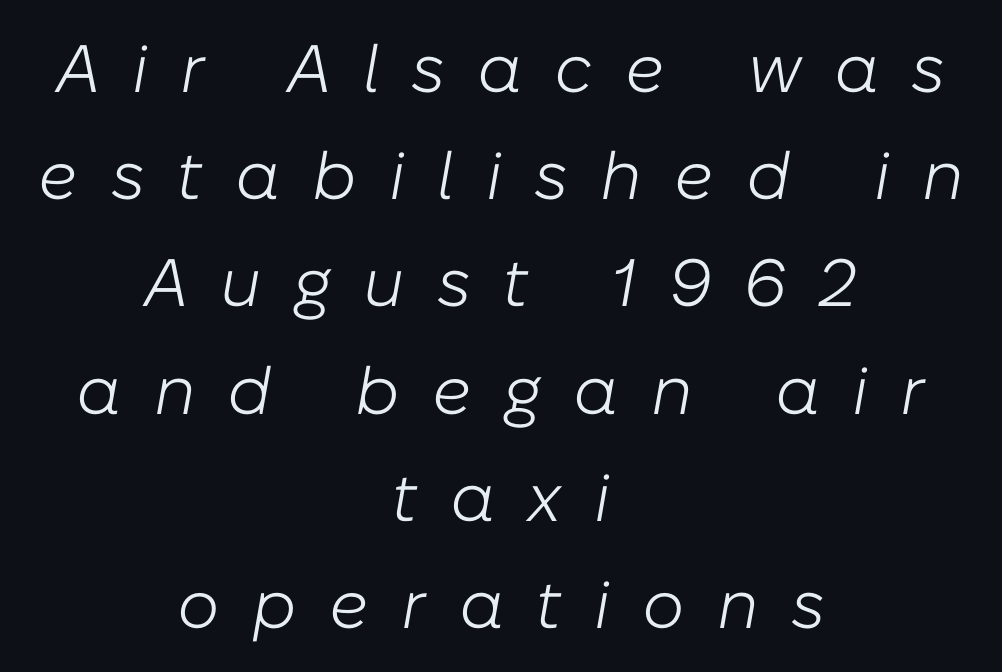
In CSS terms this would be text-align: center. A typesetter would mark this as italic. Inter-character spacing is expanded well beyond the font's built-in metrics. This sample keeps an unexceptional amount of space between lines. Underlining? Definitely not there.
